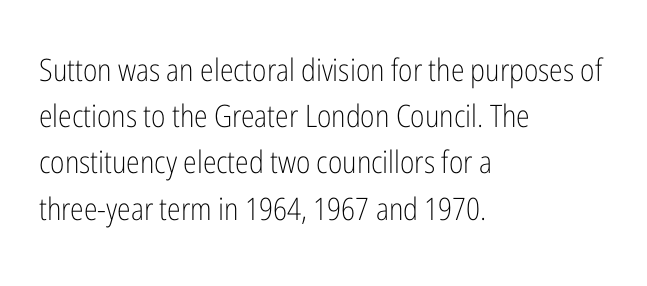
The image shows 31 px light, condensed sans-serif type, upright; set left-aligned, normal line spacing (1.49x), normal letter spacing, not underlined; low stroke contrast and a medium x-height.
